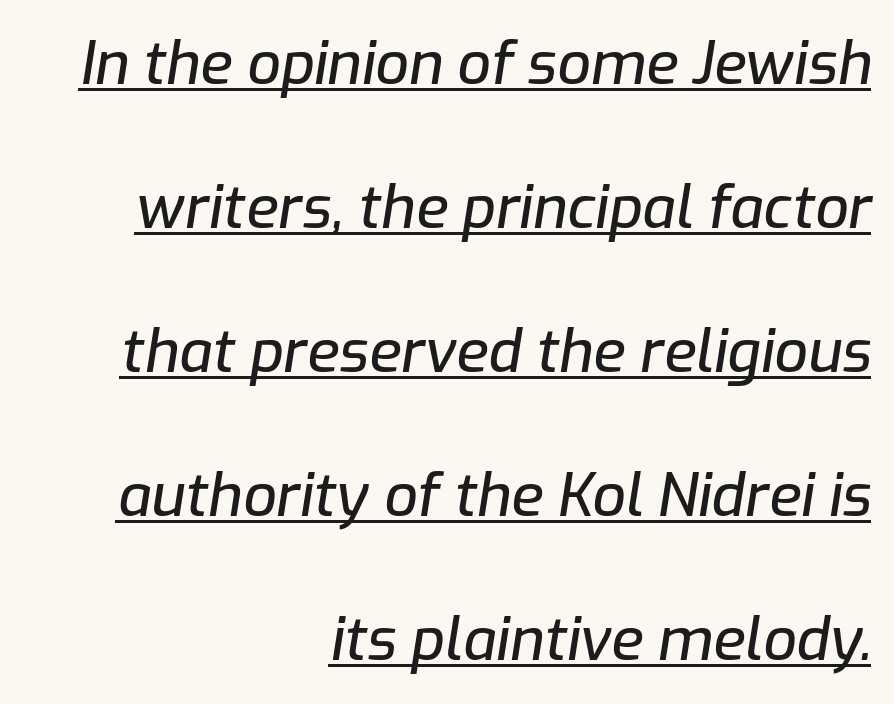
Notice the wide empty band between every row — that's loose leading. The rendering anchors every line to the right-hand side. Tall strokes in this sample are angled rather than plumb. Tracking value appears to be zero — textbook default spacing.
